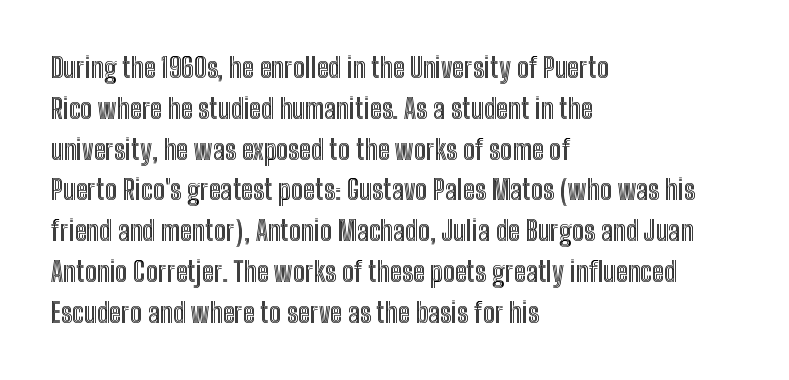
The typography opts for an upright posture over an oblique one. Descenders hang freely into open space. The rag falls on the right side of this text block. No extra tracking has been applied to these lines. Does the leading feel generous? No, just average.
